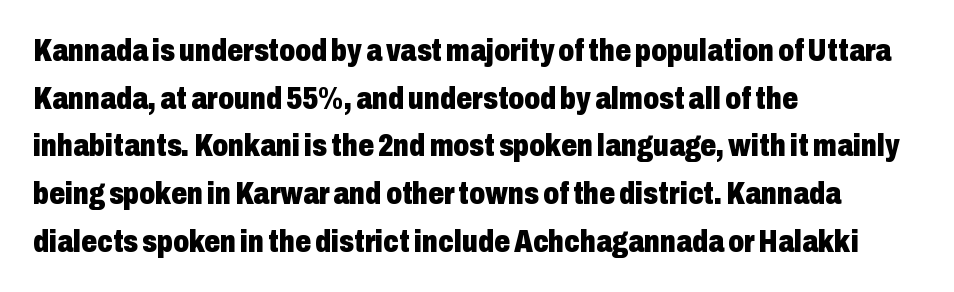
The face used here is proportionally spaced, like ordinary book or web type. Spacing between characters is what you'd get straight out of the box. The designer went with a sans here, leaving each stem footless. The space directly below the letters is spotless.
